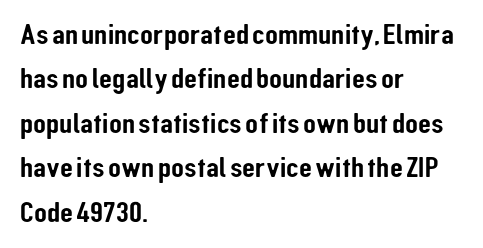
{"serif": "no", "italic": "no", "width": "condensed", "stroke_contrast": "low", "x_height": "medium", "monospaced": "no", "underline": "no", "align": "left", "line_spacing": "normal", "line_spacing_ratio": 1.48, "letter_spacing": "normal", "letter_spacing_em": 0.0, "glyph_px": 30}
